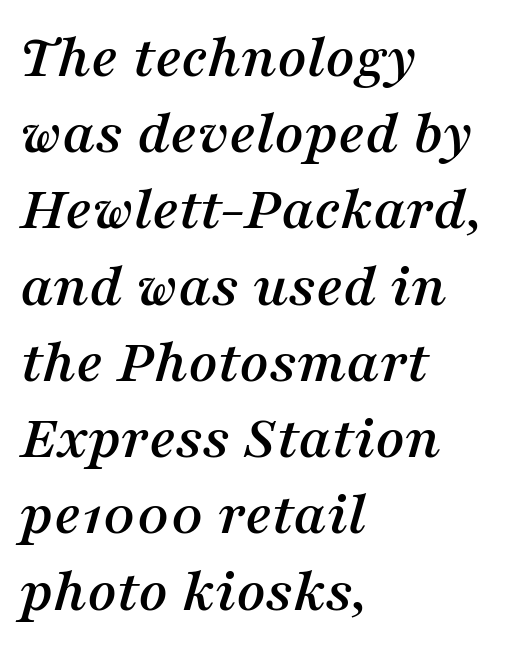
The image shows 63 px serif type, italic (leaning right); set left-aligned, line spacing 1.21x, normal letter spacing, not underlined; medium stroke contrast and a medium x-height.
